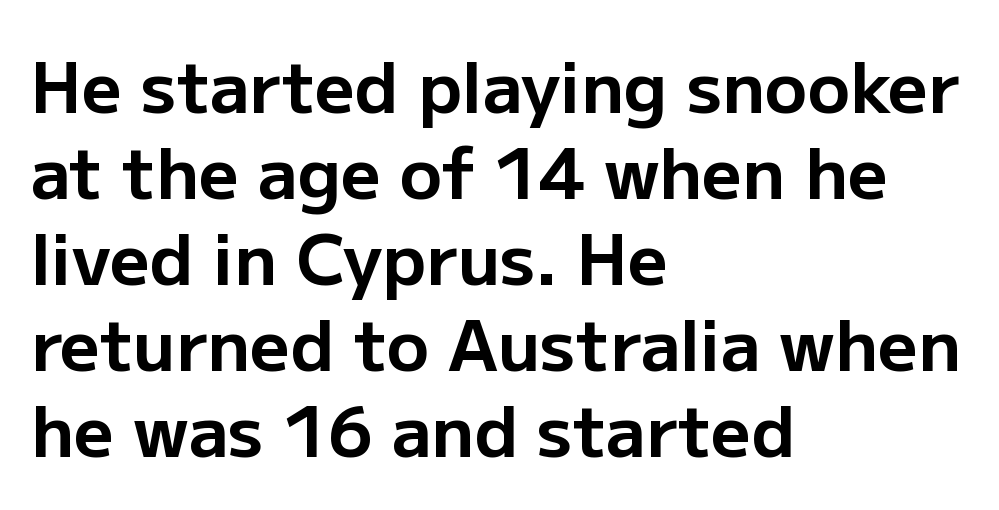
{"serif": "no", "italic": "no", "bold": "yes", "weight": "bold", "width": "normal", "stroke_contrast": "low", "x_height": "medium", "monospaced": "no", "underline": "no", "align": "left", "line_spacing_ratio": 1.23, "letter_spacing": "normal", "letter_spacing_em": 0.0, "glyph_px": 70}
